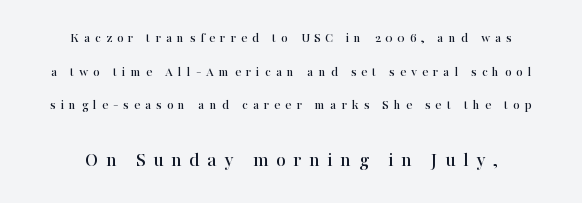
Q: Is the text italic (slanted)? A: No, it is upright.
Q: Is the text underlined? A: No.
Q: How is the paragraph aligned? A: Centered.
Q: Is the spacing between letters normal or unusually wide? A: Unusually wide.
Q: Is the spacing between lines tight, normal or loose? A: Loose.
Q: Which block of text is set in a larger size, the first (top) or the second (bottom)? A: The second (bottom) one.
